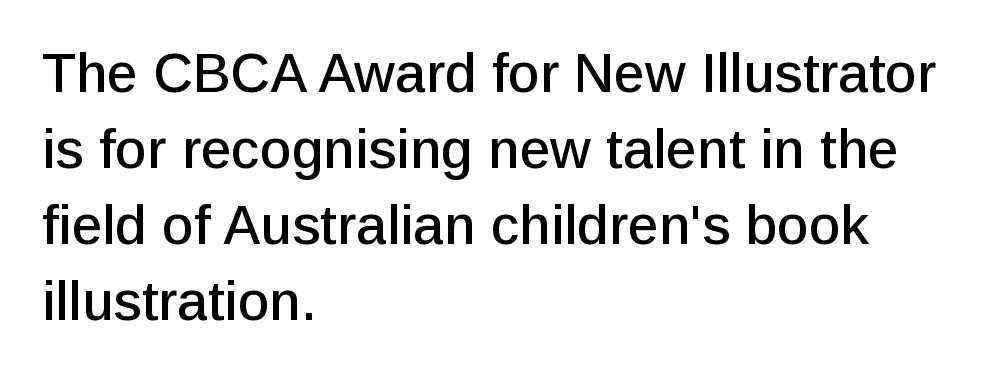
{"serif": "no", "italic": "no", "width": "normal", "stroke_contrast": "low", "x_height": "medium", "monospaced": "no", "underline": "no", "align": "left", "line_spacing": "normal", "line_spacing_ratio": 1.38, "letter_spacing": "normal", "letter_spacing_em": 0.0, "glyph_px": 55}
